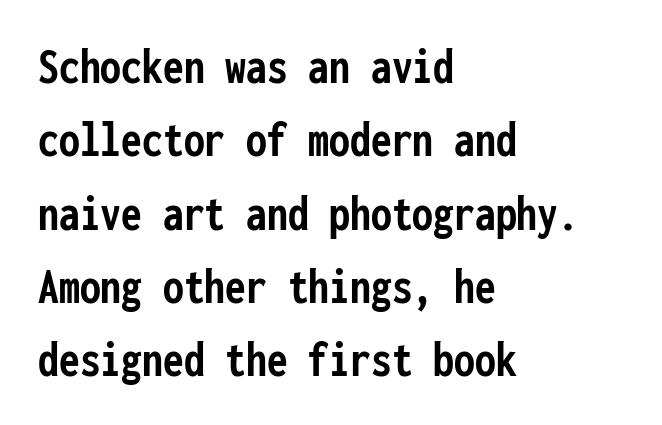
The passage shown is emphatically bold. Tracking here is standard; glyphs follow each other at the usual distance. The letters stand straight up with perfectly vertical stems. The rendering uses a moderate line-height, typical for paragraphs. Line starts are locked; line ends wander. These lines are rendered in a fixed-pitch font.
